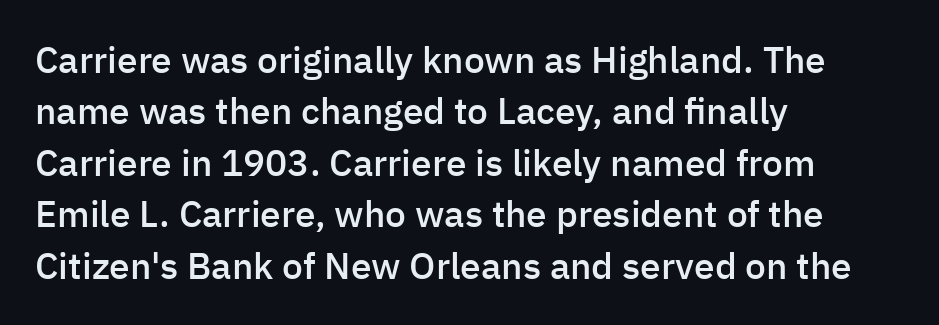
{"serif": "no", "italic": "no", "bold": "semi", "weight": "semibold", "width": "normal", "stroke_contrast": "low", "x_height": "medium", "monospaced": "no", "underline": "no", "align": "left", "line_spacing": "normal", "line_spacing_ratio": 1.39, "letter_spacing": "normal", "letter_spacing_em": 0.0, "glyph_px": 37}
